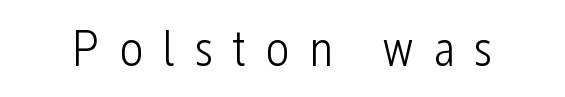
The image shows 51 px light, condensed sans-serif type, upright; set unusually wide letter spacing (+0.37 em), not underlined; low stroke contrast and a medium x-height.
